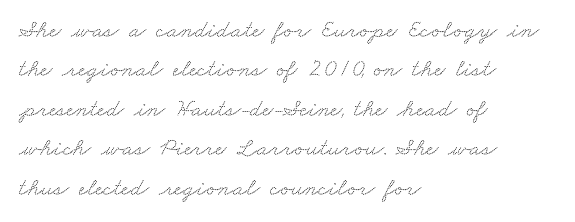
Check the space under the baseline: it is left empty. Line starts are locked; line ends wander. The lines sit at an ordinary, default distance from one another. Standard letterfit; no display-style spreading of the glyphs.
